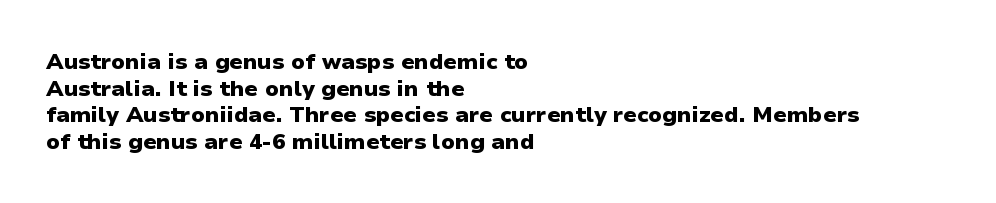
Which margin do the lines hug? The left one — the right edge is uneven. Weight check: bold — yes, fully. Tracking here is standard; glyphs follow each other at the usual distance. Unlike italic type, these characters show no tilt at all. Just letters on the line, the space beneath them empty.
